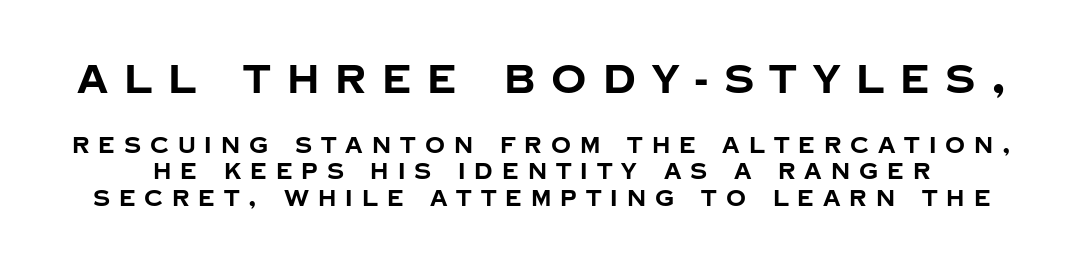
The image shows 39 px bold sans-serif type, upright; set line spacing 1.2x, unusually wide letter spacing (+0.41 em), not underlined; the first (top) block is 1.77x larger; low stroke contrast and a large x-height.
